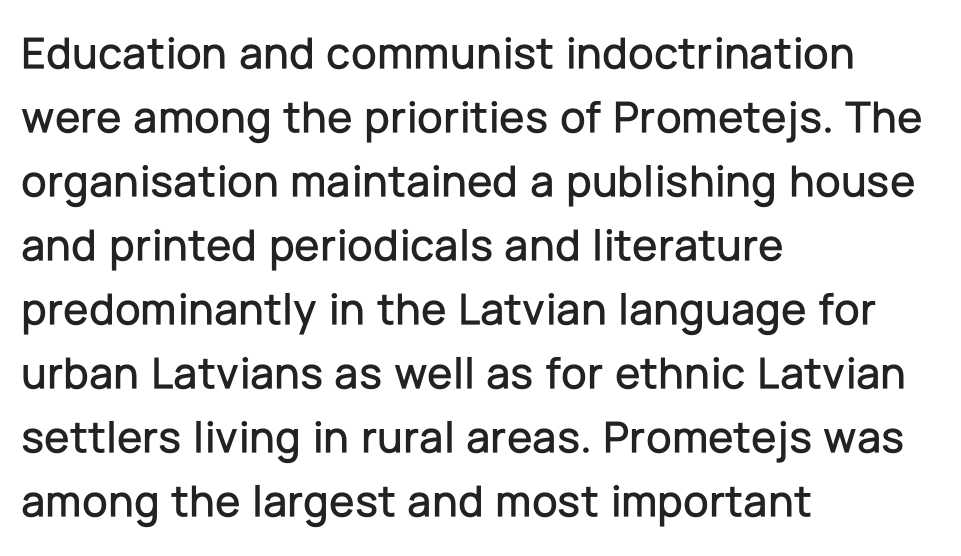
Nothing unusual about the tracking: characters are spaced as the font intends. Quick note: underline off. Reading down the column, the eye jumps a familiar distance to each next line. The typesetter chose a ragged-right arrangement here. Is this a fixed-width face? No — the glyphs have proportional, varying widths. Rendered with straight, roman letterforms.
